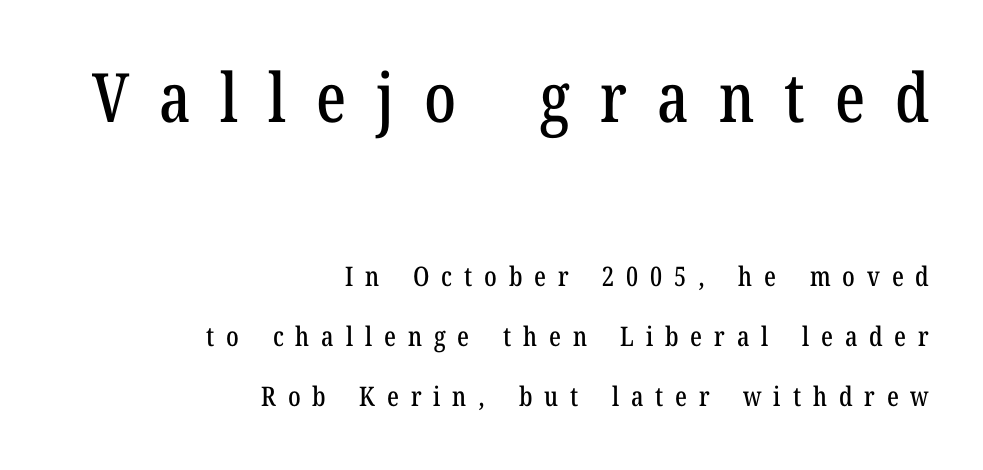
{"serif": "yes", "italic": "no", "width": "condensed", "stroke_contrast": "low", "x_height": "medium", "monospaced": "no", "underline": "no", "align": "right", "line_spacing": "loose", "line_spacing_ratio": 2.22, "letter_spacing": "wide", "letter_spacing_em": 0.44, "larger_block": "first", "size_ratio": 2.52, "glyph_px": 68}
